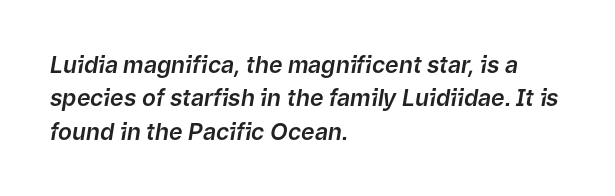
Q: Is the text italic (slanted)? A: Yes, it leans right by about 9 degrees.
Q: Is the text underlined? A: No.
Q: How is the paragraph aligned? A: Left-aligned.
Q: Is the spacing between letters normal or unusually wide? A: Normal.
Q: Is the spacing between lines tight, normal or loose? A: Normal.
